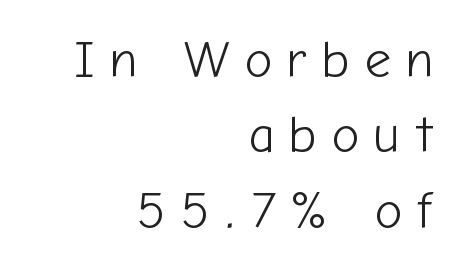
The image shows 52 px light sans-serif type, upright; set right-aligned, normal line spacing (1.45x), unusually wide letter spacing (+0.28 em), not underlined; low stroke contrast and a medium x-height.
